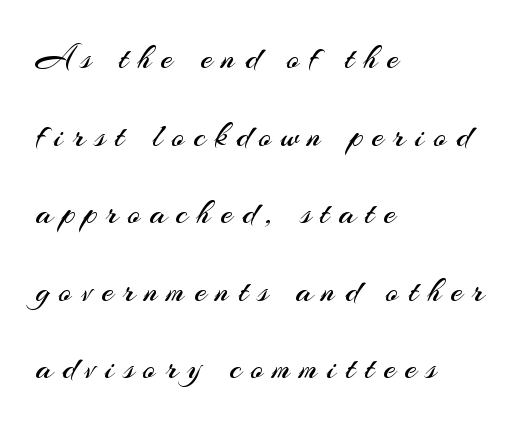
Reading down the block, your eye returns to a fixed left position each line. The face used here is a sans, in the tradition of grotesques and geometrics. This reads as an unemphasized weight, regular at the heaviest. Lines of text with bare space underneath. Proportional: the letters do not fall into vertical columns.
